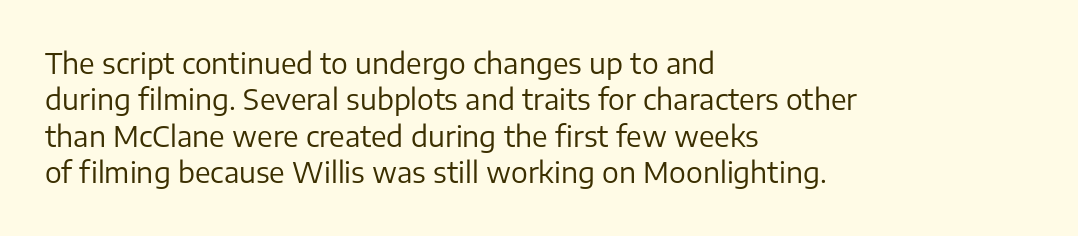
{"serif": "no", "italic": "no", "bold": "no", "weight": "regular", "width": "normal", "stroke_contrast": "low", "x_height": "medium", "monospaced": "no", "underline": "no", "align": "left", "line_spacing": "normal", "line_spacing_ratio": 1.3, "letter_spacing": "normal", "letter_spacing_em": 0.0, "glyph_px": 28}
